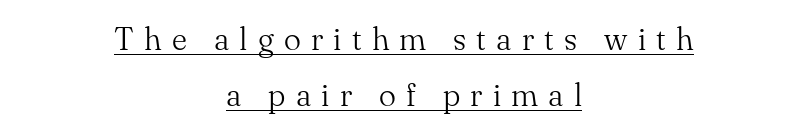
Q: Is the text bold? A: No.
Q: Is the text italic (slanted)? A: No, it is upright.
Q: Is the typeface a serif or a sans-serif typeface? A: Serif.
Q: Is the text underlined? A: Yes.
Q: How is the paragraph aligned? A: Centered.
Q: Is the spacing between letters normal or unusually wide? A: Unusually wide.
Q: Width (condensed, normal, or wide)? A: Normal.
Q: Stroke contrast? A: Medium.
Q: x-height? A: Small.
Q: Monospaced? A: No.
